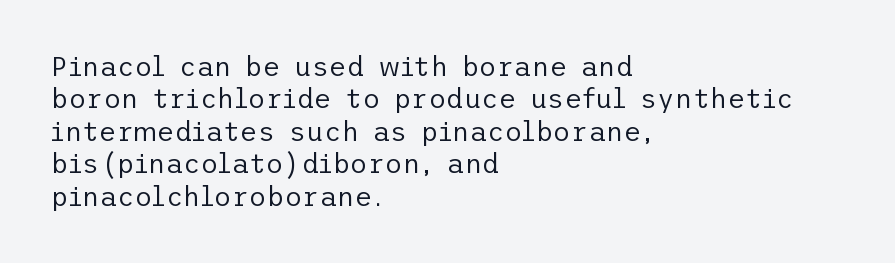
{"italic": "no", "bold": "no", "underline": "no", "align": "left", "line_spacing_ratio": 1.2, "letter_spacing": "normal", "letter_spacing_em": 0.0, "glyph_px": 27}
